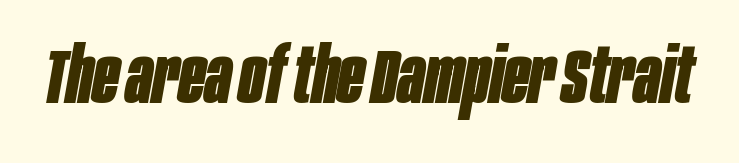
The image shows 77 px bold, condensed type, italic (leaning right); set normal letter spacing, not underlined; low stroke contrast and a large x-height.
